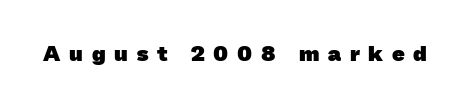
The image shows 22 px bold type; set unusually wide letter spacing (+0.4 em), not underlined.
